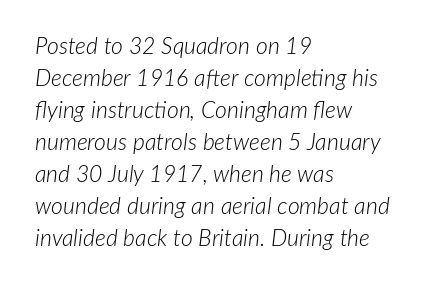
{"italic": "yes", "lean": "right", "slant_degrees": 7, "bold": "no", "underline": "no", "align": "left", "line_spacing": "normal", "line_spacing_ratio": 1.39, "letter_spacing": "normal", "letter_spacing_em": 0.0, "glyph_px": 23}
